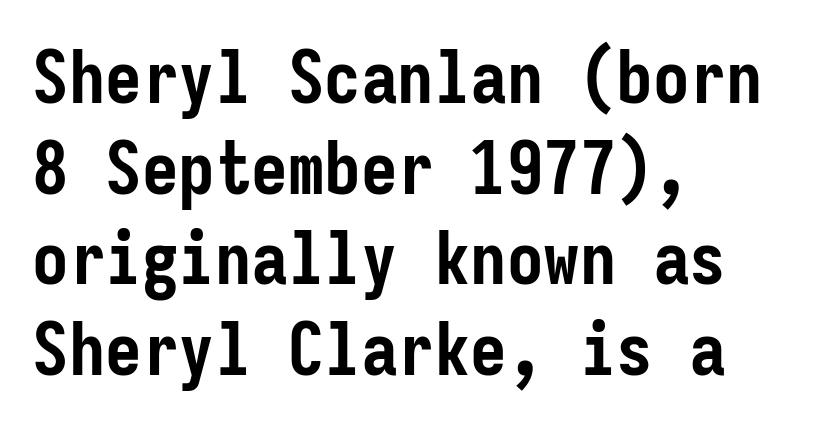
Q: Is the text bold? A: Yes.
Q: Is the text italic (slanted)? A: No, it is upright.
Q: Is the typeface a serif or a sans-serif typeface? A: Sans-serif.
Q: Is the text underlined? A: No.
Q: How is the paragraph aligned? A: Left-aligned.
Q: Is the spacing between letters normal or unusually wide? A: Normal.
Q: Width (condensed, normal, or wide)? A: Condensed.
Q: Stroke contrast? A: Low.
Q: x-height? A: Medium.
Q: Monospaced? A: Yes.
